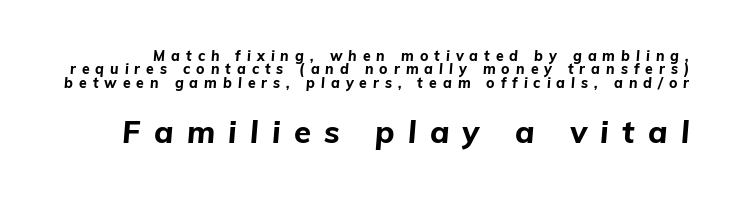
Here the designer chose a conventional face with non-uniform glyph widths. A typesetter would mark this as italic. The letterforms stand isolated, each surrounded by extra space. A dark, heavy texture on the line: the type is bold. Two sizes are in play, and the larger belongs to the second block. Descenders are the only things crossing below the line.
